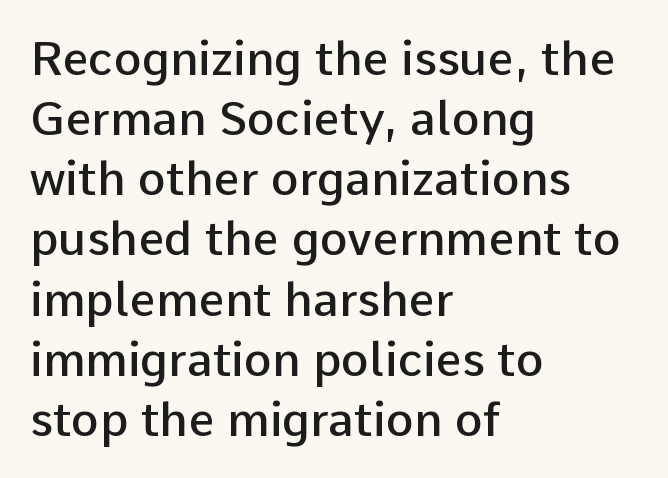
The image shows 47 px semibold sans-serif type, upright; set left-aligned, normal line spacing (1.28x), normal letter spacing, not underlined; low stroke contrast and a medium x-height.
